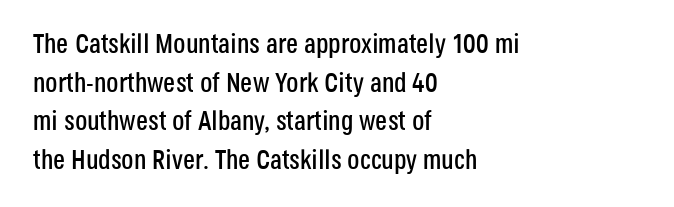
Q: Is the text italic (slanted)? A: No, it is upright.
Q: Is the text underlined? A: No.
Q: How is the paragraph aligned? A: Left-aligned.
Q: Is the spacing between letters normal or unusually wide? A: Normal.
Q: Is the spacing between lines tight, normal or loose? A: Normal.
